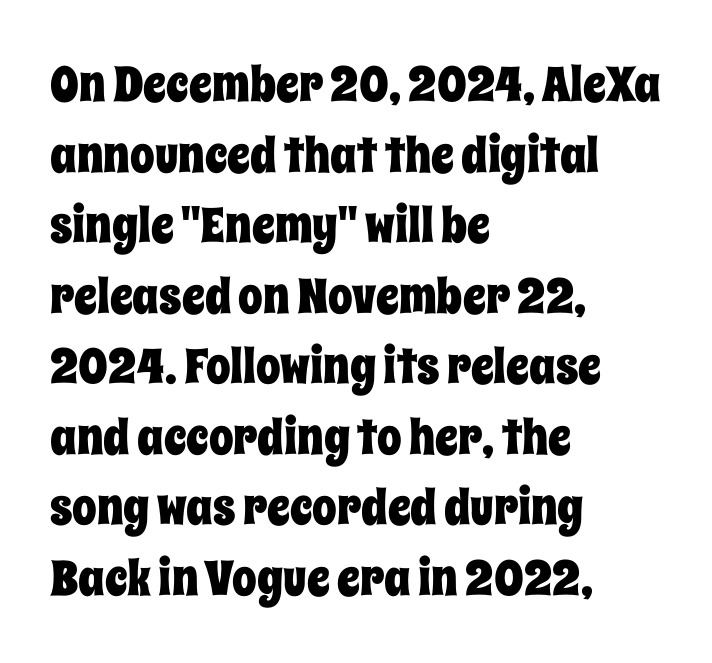
Q: Is the text italic (slanted)? A: No, it is upright.
Q: Is the text underlined? A: No.
Q: How is the paragraph aligned? A: Left-aligned.
Q: Is the spacing between letters normal or unusually wide? A: Normal.
Q: Is the spacing between lines tight, normal or loose? A: Normal.
Q: Width (condensed, normal, or wide)? A: Condensed.
Q: Stroke contrast? A: Low.
Q: x-height? A: Large.
Q: Monospaced? A: No.
